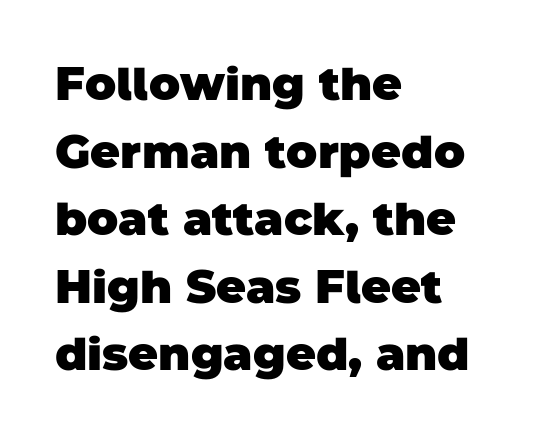
Leading matches the norm, producing a regular column. Unlike a traditional serif, this face leaves its strokes unadorned. Has an underline been added? It has not. The tracking reads as untouched default to a designer's eye. All the whitespace from short lines collects on the right.
